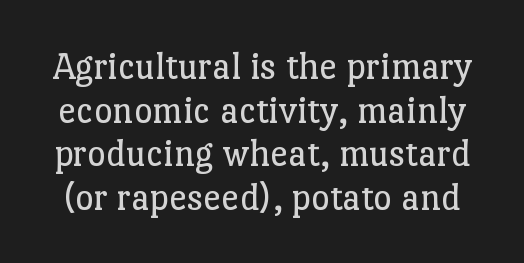
The image shows 40 px regular-weight serif type, upright; set tight line spacing (1.09x), normal letter spacing, not underlined; low stroke contrast and a medium x-height.
